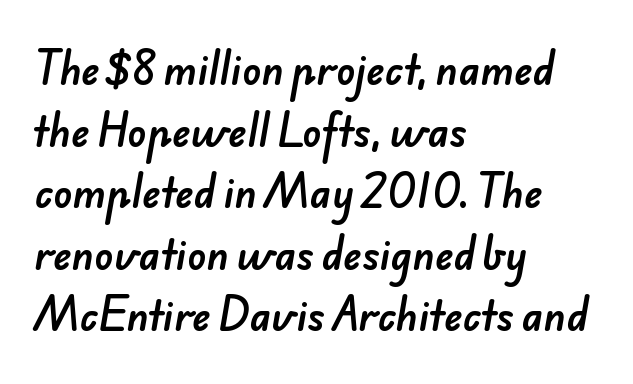
The image shows 39 px sans-serif type; set left-aligned, normal line spacing (1.58x), normal letter spacing, not underlined; low stroke contrast and a small x-height.
